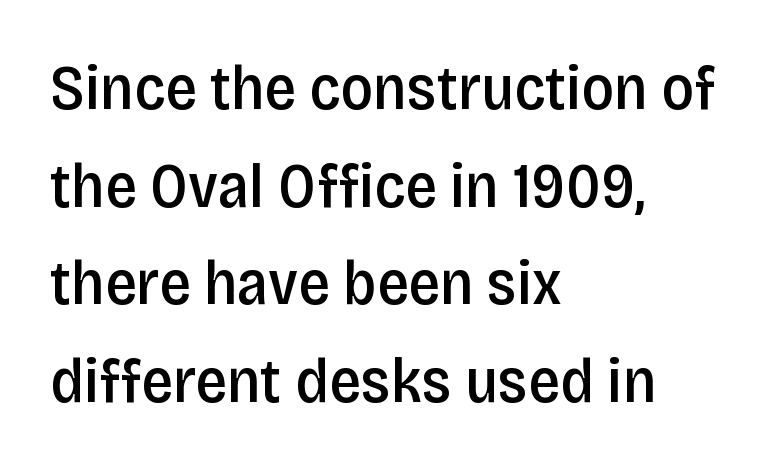
Q: Is the text bold? A: Semi-bold.
Q: Is the text italic (slanted)? A: No, it is upright.
Q: Is the typeface a serif or a sans-serif typeface? A: Sans-serif.
Q: Is the text underlined? A: No.
Q: How is the paragraph aligned? A: Left-aligned.
Q: Is the spacing between letters normal or unusually wide? A: Normal.
Q: Is the spacing between lines tight, normal or loose? A: Normal.
Q: Width (condensed, normal, or wide)? A: Condensed.
Q: Stroke contrast? A: Low.
Q: x-height? A: Large.
Q: Monospaced? A: No.
